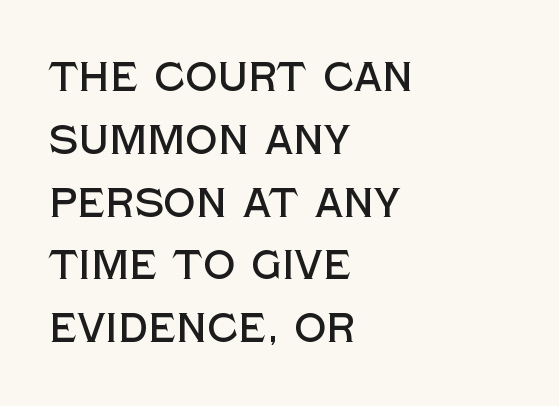
{"serif": "no", "italic": "no", "width": "normal", "x_height": "large", "monospaced": "no", "underline": "no", "align": "left", "line_spacing": "normal", "line_spacing_ratio": 1.57, "letter_spacing": "normal", "letter_spacing_em": 0.0, "glyph_px": 40}
